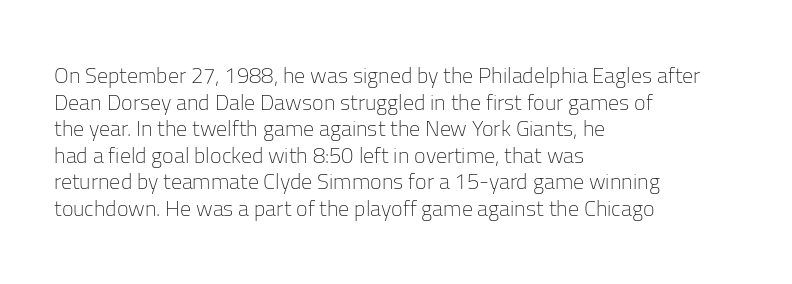
The face used here is rendered with its standard letterfit. The rag falls on the right side of this text block. The typeface has the unassuming heft of standard copy or less. Italic: no, the glyphs are upright roman.
